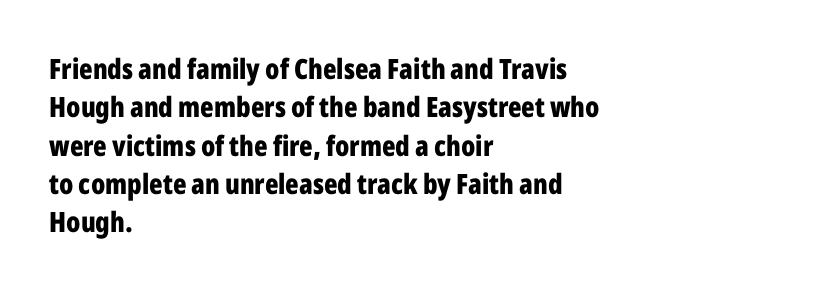
{"serif": "no", "italic": "no", "bold": "yes", "weight": "bold", "width": "condensed", "stroke_contrast": "low", "x_height": "medium", "monospaced": "no", "underline": "no", "align": "left", "line_spacing": "normal", "line_spacing_ratio": 1.37, "letter_spacing": "normal", "letter_spacing_em": 0.0, "glyph_px": 28}
